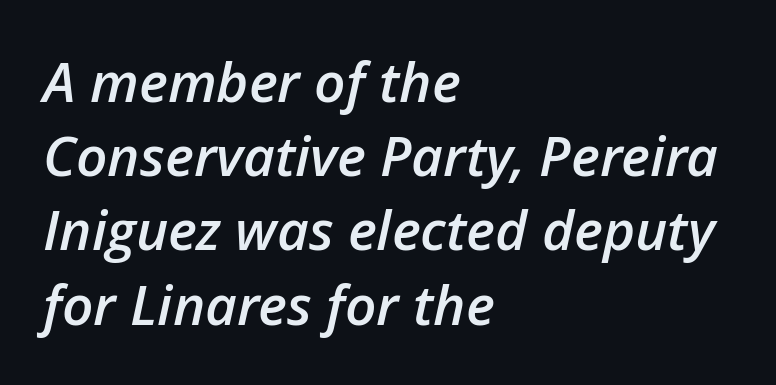
{"italic": "yes", "lean": "right", "slant_degrees": 12, "bold": "semi", "weight": "semibold", "width": "normal", "stroke_contrast": "low", "x_height": "medium", "monospaced": "no", "underline": "no", "align": "left", "line_spacing": "normal", "line_spacing_ratio": 1.35, "letter_spacing": "normal", "letter_spacing_em": 0.0, "glyph_px": 55}
